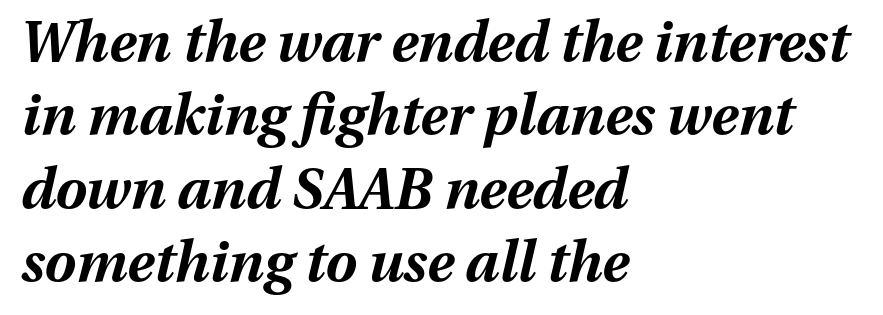
This sample has the flowing, uneven cadence of proportional lettering. Strong, thick strokes mark this as bold type. Beneath every word, the page is bare. These lines are set flush left with a ragged right edge.
